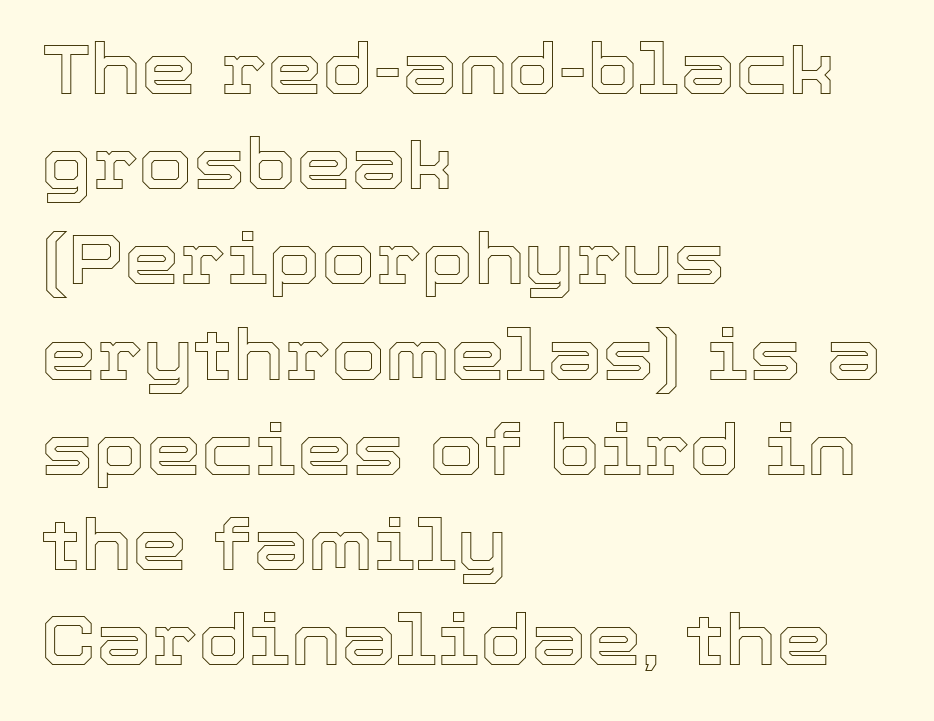
{"italic": "no", "width": "normal", "x_height": "medium", "monospaced": "no", "underline": "no", "align": "left", "line_spacing": "normal", "line_spacing_ratio": 1.36, "letter_spacing": "normal", "letter_spacing_em": 0.0, "glyph_px": 70}
